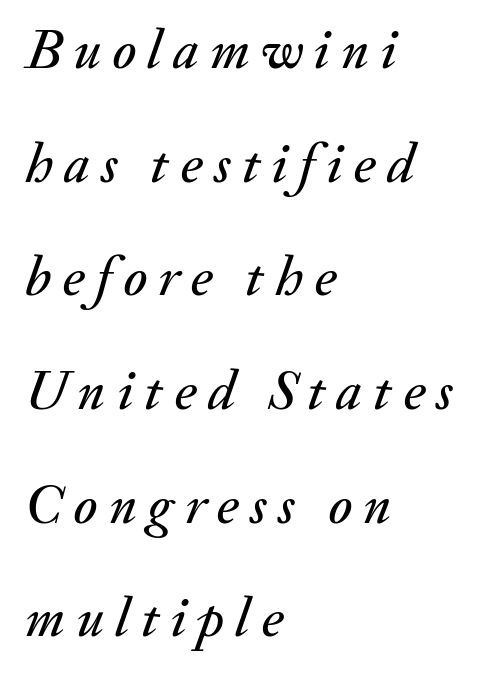
{"italic": "yes", "lean": "right", "slant_degrees": 20, "width": "normal", "stroke_contrast": "medium", "x_height": "small", "monospaced": "no", "underline": "no", "align": "left", "line_spacing": "loose", "line_spacing_ratio": 2.03, "letter_spacing": "wide", "letter_spacing_em": 0.2, "glyph_px": 56}
